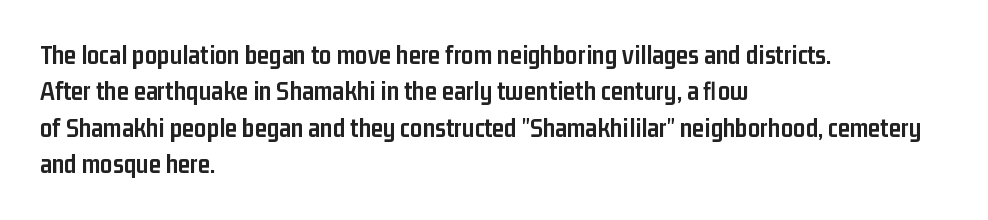
Q: Is the text bold? A: Yes.
Q: Is the text italic (slanted)? A: No, it is upright.
Q: Is the text underlined? A: No.
Q: How is the paragraph aligned? A: Left-aligned.
Q: Is the spacing between letters normal or unusually wide? A: Normal.
Q: Is the spacing between lines tight, normal or loose? A: Normal.
